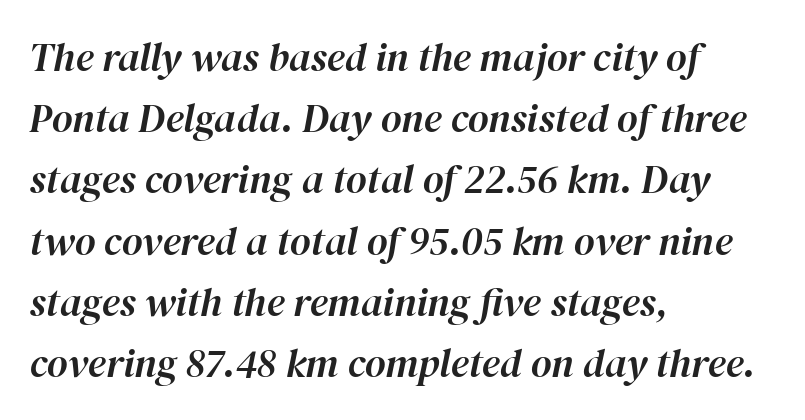
The text carries the slant typical of an italic or oblique font. Honestly, the letter spacing is just normal — you wouldn't notice it. The leading is moderate, giving the passage an even texture. Horizontally, the lines are justified to the leading edge only.
